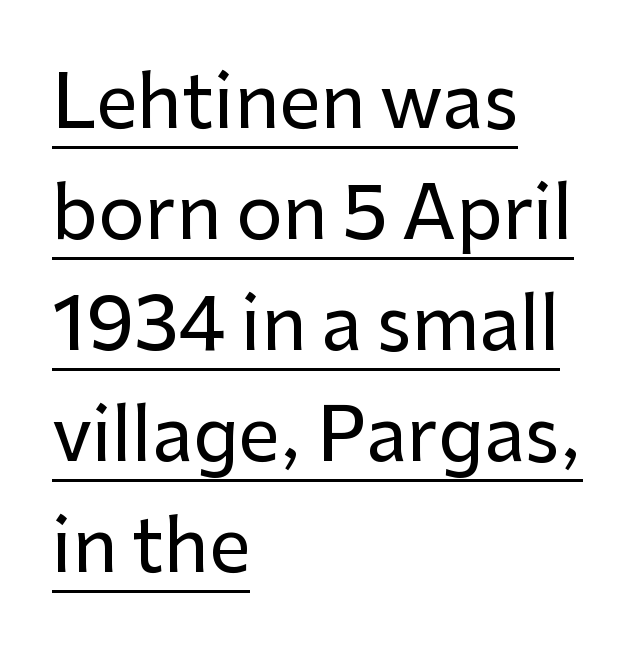
Q: Is the text italic (slanted)? A: No, it is upright.
Q: Is the typeface a serif or a sans-serif typeface? A: Sans-serif.
Q: Is the text underlined? A: Yes.
Q: How is the paragraph aligned? A: Left-aligned.
Q: Is the spacing between letters normal or unusually wide? A: Normal.
Q: Is the spacing between lines tight, normal or loose? A: Normal.
Q: Width (condensed, normal, or wide)? A: Normal.
Q: Stroke contrast? A: Low.
Q: x-height? A: Medium.
Q: Monospaced? A: No.
